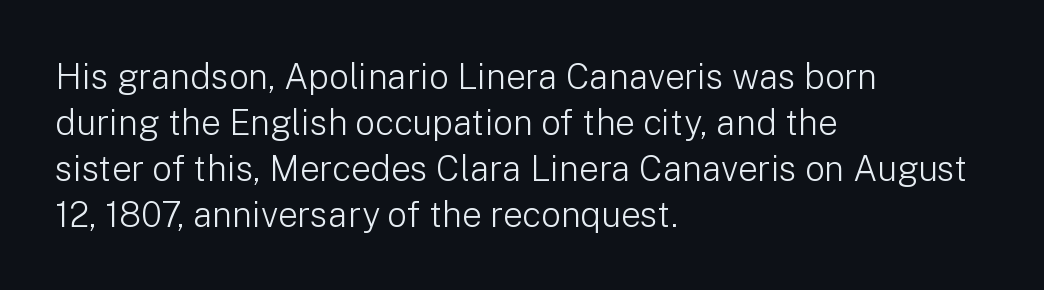
Q: Is the text bold? A: No.
Q: Is the text italic (slanted)? A: No, it is upright.
Q: Is the typeface a serif or a sans-serif typeface? A: Sans-serif.
Q: Is the text underlined? A: No.
Q: How is the paragraph aligned? A: Left-aligned.
Q: Is the spacing between letters normal or unusually wide? A: Normal.
Q: Is the spacing between lines tight, normal or loose? A: Normal.
Q: Width (condensed, normal, or wide)? A: Normal.
Q: Stroke contrast? A: Low.
Q: x-height? A: Medium.
Q: Monospaced? A: No.
